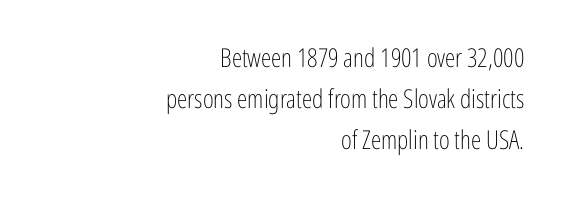
These lines were composed using upright roman letters. A normal amount of white space separates one row of letters from the next. The letterforms sit at book weight or below. Honestly, there is no underline to notice here at all.
